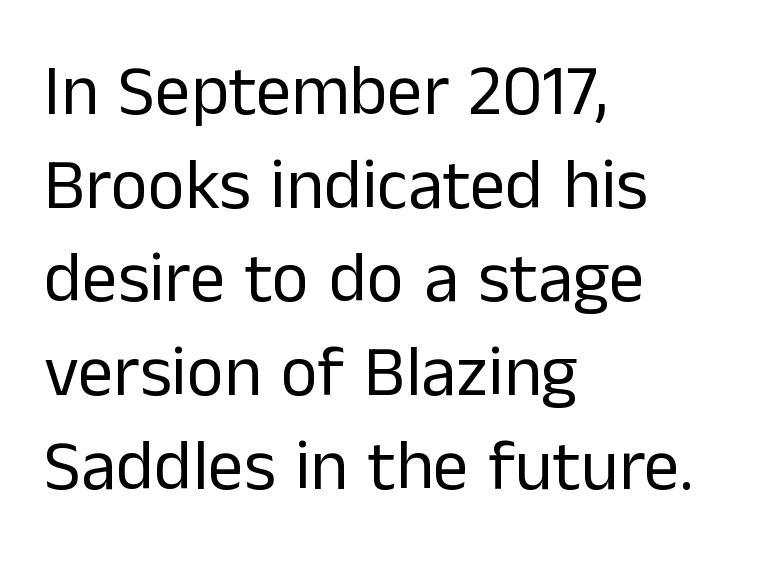
The image shows 71 px regular-weight sans-serif type, upright; set left-aligned, normal line spacing (1.32x), normal letter spacing, not underlined; low stroke contrast and a medium x-height.
